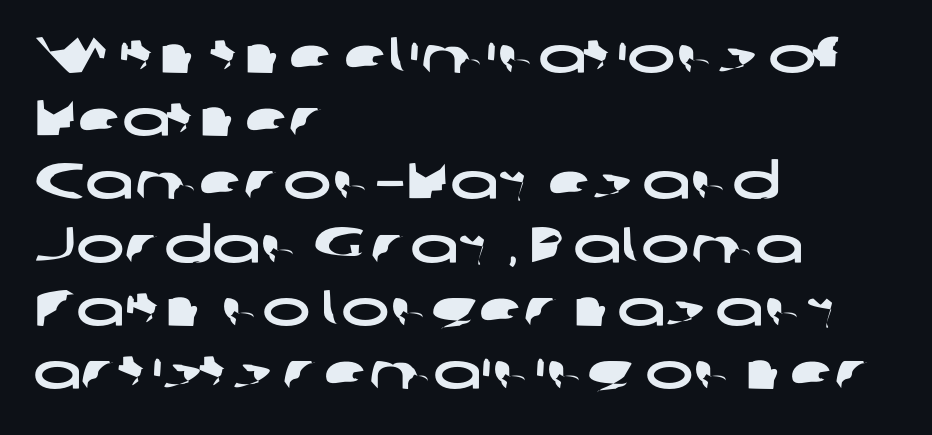
The image shows 51 px wide sans-serif type; set left-aligned, line spacing 1.24x, normal letter spacing, not underlined; low stroke contrast and a medium x-height.
